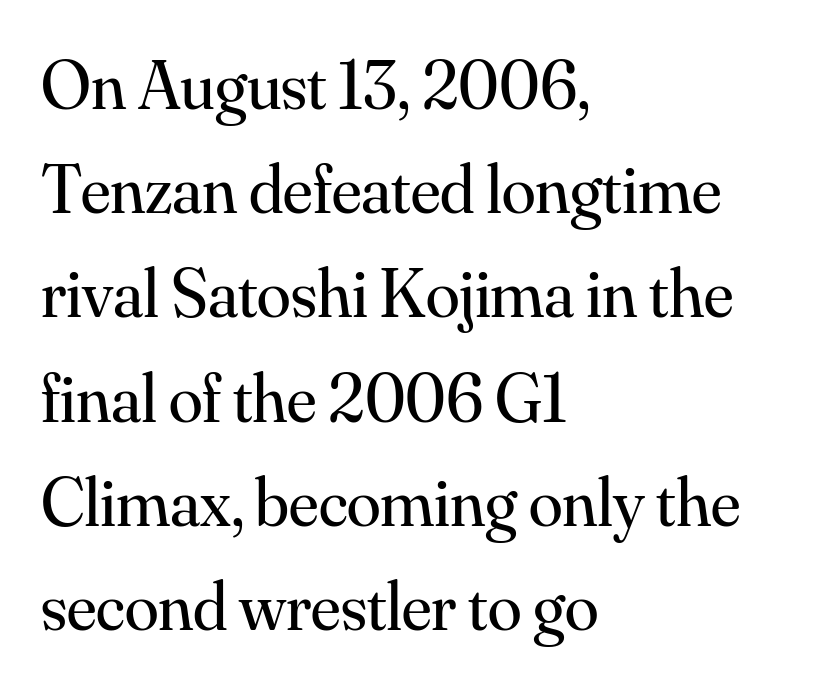
Q: Is the text bold? A: No.
Q: Is the text italic (slanted)? A: No, it is upright.
Q: Is the typeface a serif or a sans-serif typeface? A: Serif.
Q: Is the text underlined? A: No.
Q: How is the paragraph aligned? A: Left-aligned.
Q: Is the spacing between letters normal or unusually wide? A: Normal.
Q: Is the spacing between lines tight, normal or loose? A: Normal.
Q: Width (condensed, normal, or wide)? A: Normal.
Q: Stroke contrast? A: Medium.
Q: x-height? A: Small.
Q: Monospaced? A: No.
